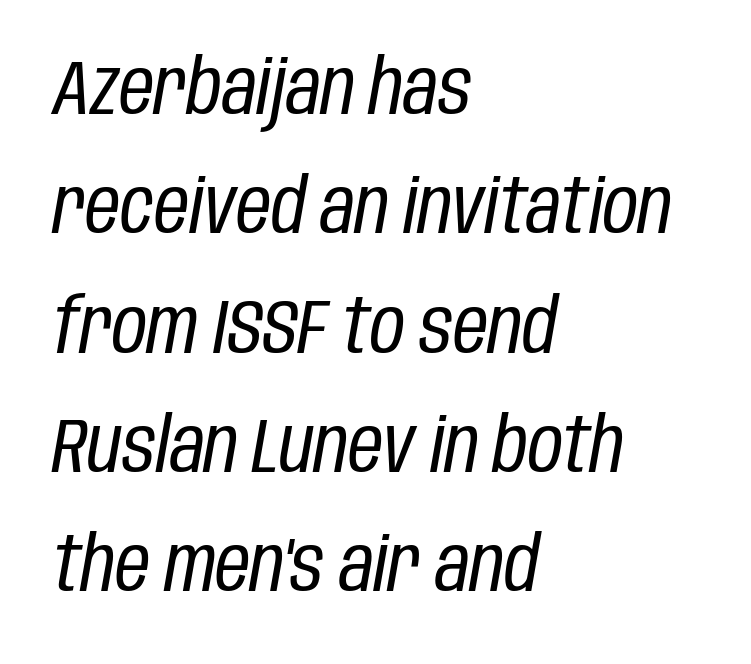
{"italic": "yes", "lean": "right", "slant_degrees": 10, "bold": "no", "weight": "regular", "width": "condensed", "stroke_contrast": "low", "x_height": "large", "monospaced": "no", "underline": "no", "align": "left", "line_spacing": "normal", "line_spacing_ratio": 1.57, "letter_spacing": "normal", "letter_spacing_em": 0.0, "glyph_px": 76}
